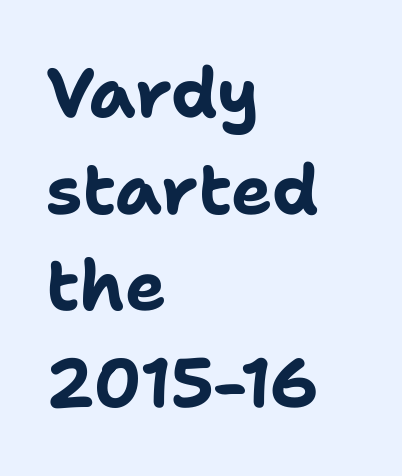
Students, this is bold: see how much ink each stroke carries. Each letter's strokes conclude bluntly, with no projecting serifs. The block of text has a typical density, with ordinary space between rows. Does the lettering tilt? It doesn't — this is upright. The zone under the glyphs is completely vacant.
